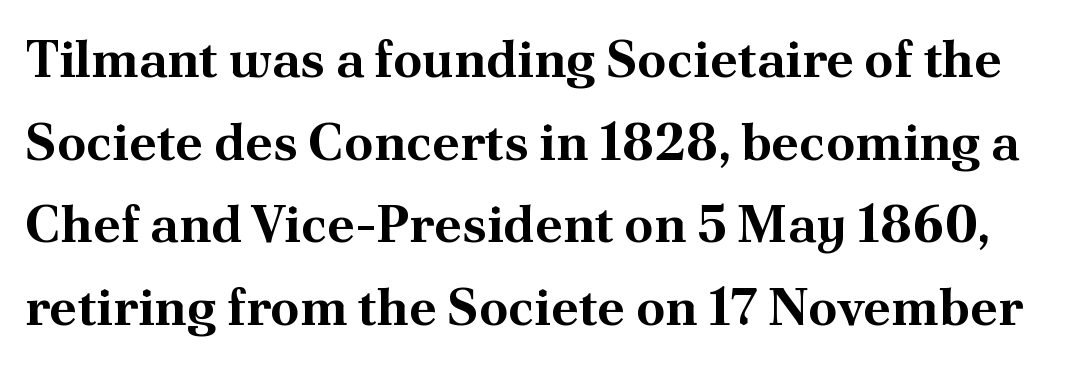
A typesetter would mark this as roman, not italic. The baseline area is clear. Is the letter spacing exaggerated? No — it looks like the ordinary default. The passage shown is typed in a proportional face where columns would drift. Does the type have serifs? Yes, each stem ends in a small foot.
